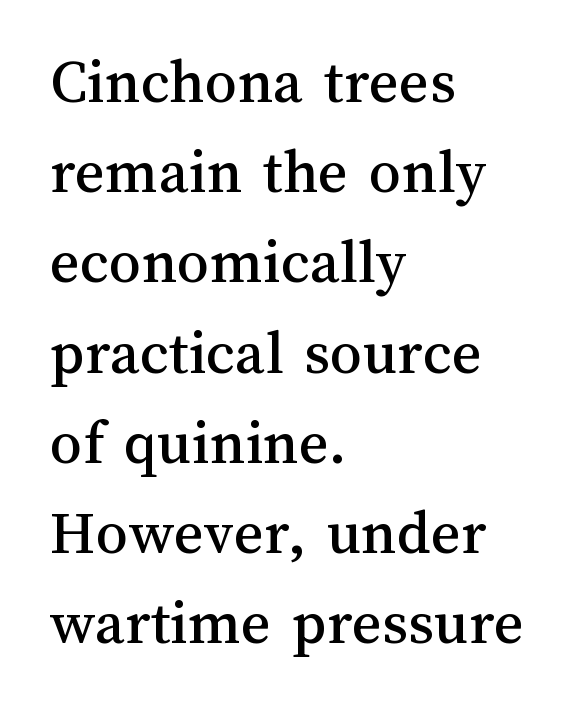
The foot of each line stays bare and open. No extra tracking has been applied to these lines. Varying glyph widths throughout — classic text-font behaviour. In terms of leading, this rendering sits right in the middle. Reading down the block, your eye returns to a fixed left position each line.
